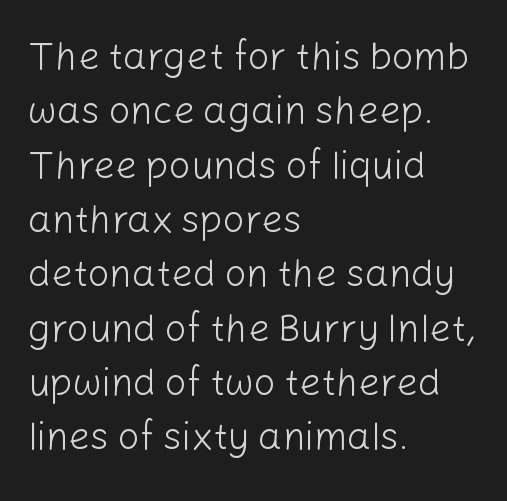
The image shows 38 px light sans-serif type, upright; set left-aligned, normal line spacing (1.43x), normal letter spacing, not underlined; low stroke contrast and a medium x-height.
